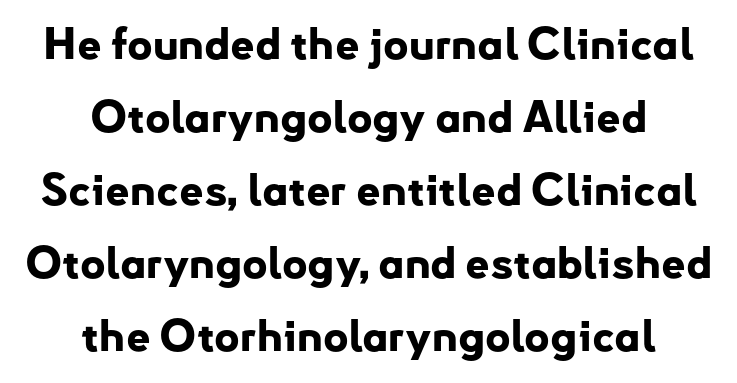
The text block is weighted toward neither margin, spreading evenly from the middle. Nope, not italic — everything's standing straight. Proportional: the letters do not fall into vertical columns. How heavy is the stroke? Heavy — this is a bold. Characters follow at the spacing the type designer built in.
